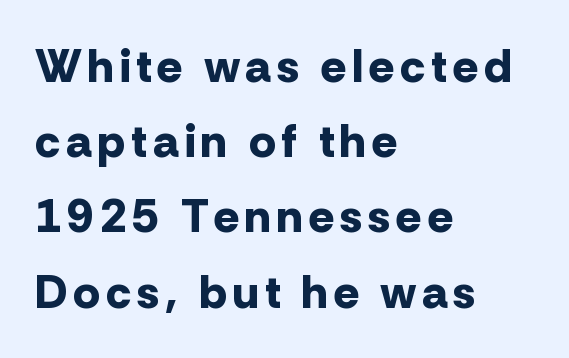
The setting favours the left margin, as ordinary paragraphs usually do. A sans-serif font was chosen for this passage. The letters are bold, with thick, heavy strokes. The face used here is proportionally spaced, like ordinary book or web type. Every stem runs plumb, perpendicular to the baseline. The leading is moderate, giving the passage an even texture.
